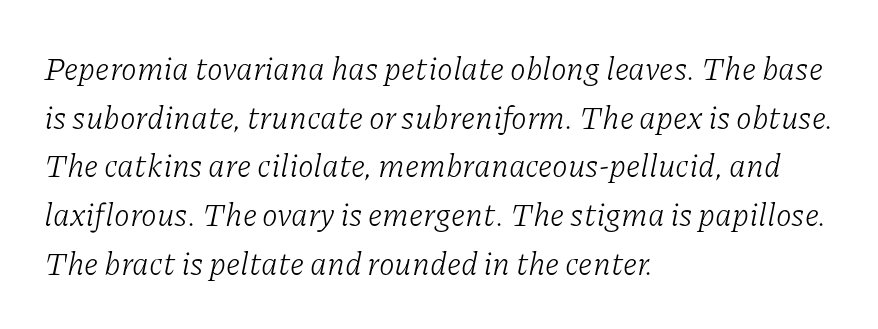
Q: Is the text bold? A: No.
Q: Is the text italic (slanted)? A: Yes, it leans right by about 11 degrees.
Q: Is the typeface a serif or a sans-serif typeface? A: Serif.
Q: Is the text underlined? A: No.
Q: How is the paragraph aligned? A: Left-aligned.
Q: Is the spacing between letters normal or unusually wide? A: Normal.
Q: Is the spacing between lines tight, normal or loose? A: Normal.
Q: Width (condensed, normal, or wide)? A: Normal.
Q: Stroke contrast? A: Low.
Q: x-height? A: Medium.
Q: Monospaced? A: No.
